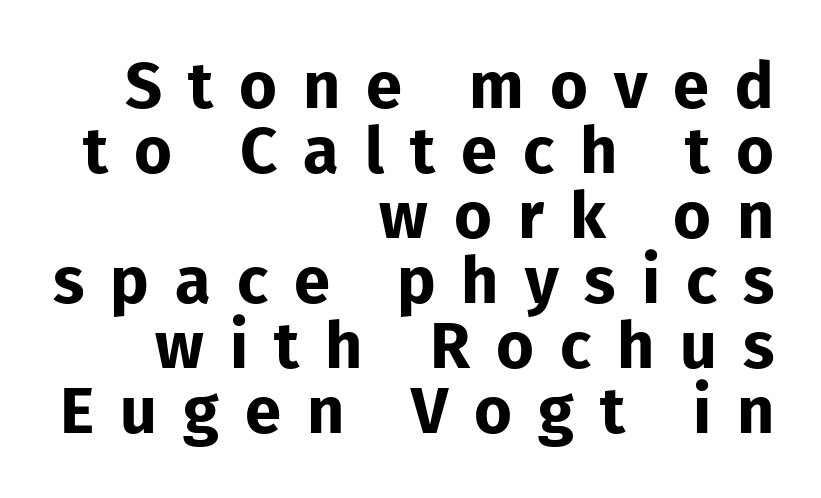
Q: Is the text bold? A: Yes.
Q: Is the text italic (slanted)? A: No, it is upright.
Q: Is the typeface a serif or a sans-serif typeface? A: Sans-serif.
Q: Is the text underlined? A: No.
Q: How is the paragraph aligned? A: Right-aligned.
Q: Is the spacing between letters normal or unusually wide? A: Unusually wide.
Q: Is the spacing between lines tight, normal or loose? A: Tight.
Q: Width (condensed, normal, or wide)? A: Normal.
Q: Stroke contrast? A: Low.
Q: x-height? A: Medium.
Q: Monospaced? A: No.
